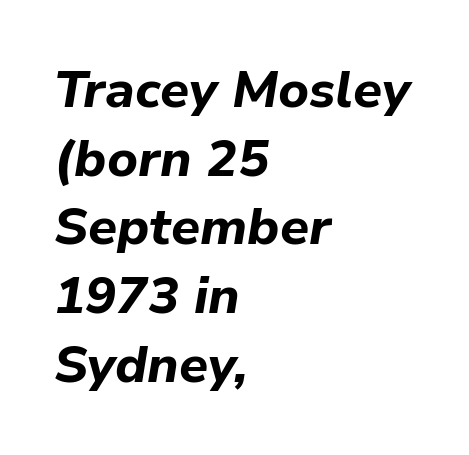
Honestly, the row spacing looks completely unremarkable. Do the characters align in a grid? No, the font is proportional. The gaps between neighbouring characters are ordinary and unremarkable. Characters are canted at an angle relative to the baseline's perpendicular.
